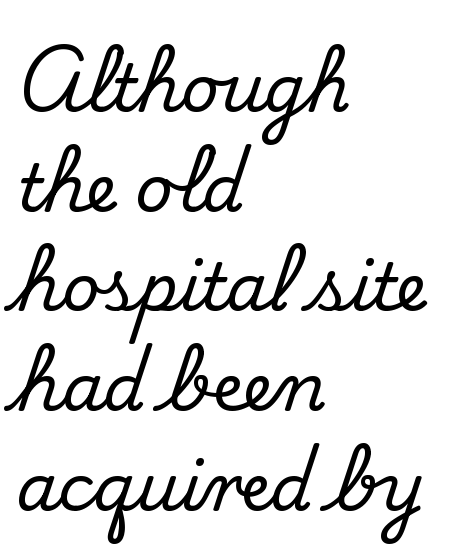
The rendering uses natural spacing where letterforms have individual widths. Small tapered or slab feet sit at the stroke ends, so this counts as serif. Students, note that the glyphs here touch the page at normal intervals. A normal amount of white space separates one row of letters from the next. Words float on clear page, feet unadorned.
